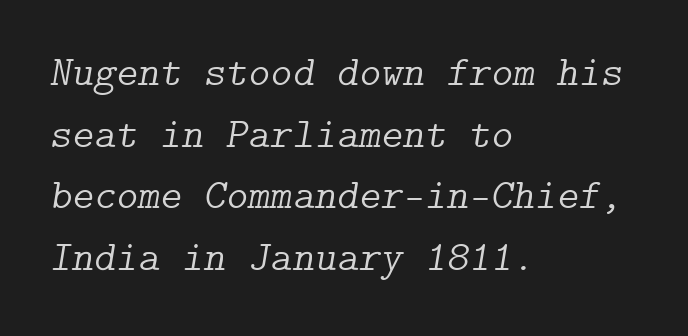
The passage shown is typeset with a serif family. The passage shown is not bold in any degree. Each line starts at the same left margin while the right side varies. This is oblique type, the kind used for emphasis or titles. Each row of text sits above clean, open space. Nothing unusual about the tracking: characters are spaced as the font intends.
